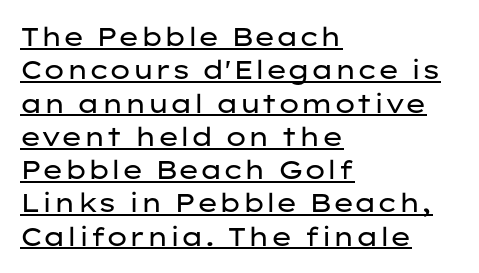
{"italic": "no", "bold": "no", "underline": "yes", "align": "left", "line_spacing": "normal", "line_spacing_ratio": 1.28, "letter_spacing": "normal", "letter_spacing_em": 0.0, "glyph_px": 26}
